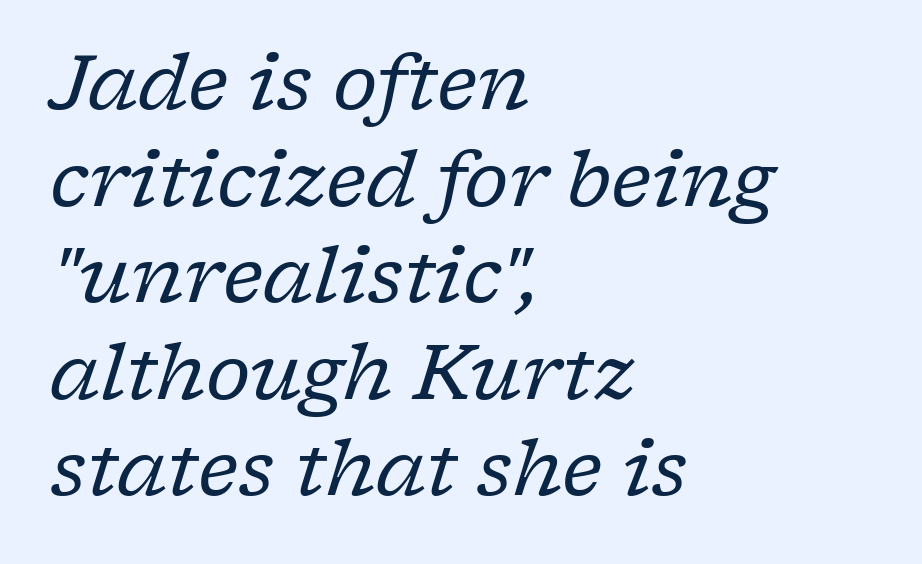
{"serif": "yes", "italic": "yes", "lean": "right", "slant_degrees": 17, "bold": "no", "weight": "regular", "width": "normal", "stroke_contrast": "low", "x_height": "medium", "monospaced": "no", "underline": "no", "align": "left", "line_spacing": "normal", "line_spacing_ratio": 1.27, "letter_spacing": "normal", "letter_spacing_em": 0.0, "glyph_px": 76}
